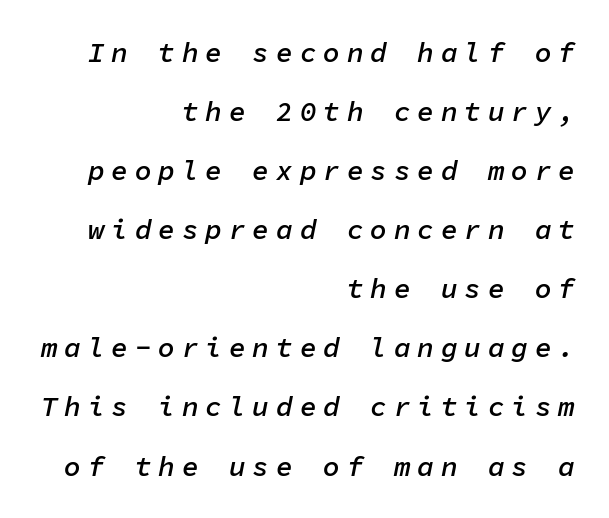
{"italic": "yes", "lean": "right", "slant_degrees": 11, "bold": "semi", "weight": "semibold", "width": "normal", "stroke_contrast": "low", "x_height": "medium", "monospaced": "yes", "underline": "no", "align": "right", "line_spacing": "loose", "line_spacing_ratio": 2.11, "letter_spacing": "wide", "letter_spacing_em": 0.24, "glyph_px": 28}
